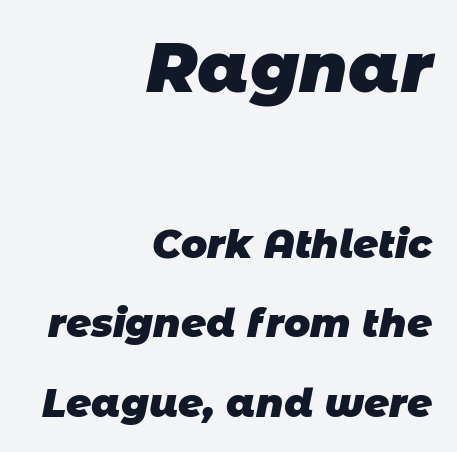
{"serif": "no", "bold": "yes", "weight": "heavy", "width": "normal", "stroke_contrast": "low", "x_height": "large", "monospaced": "no", "underline": "no", "align": "right", "line_spacing": "loose", "line_spacing_ratio": 2.03, "letter_spacing": "normal", "letter_spacing_em": 0.0, "larger_block": "first", "size_ratio": 1.77, "glyph_px": 69}
